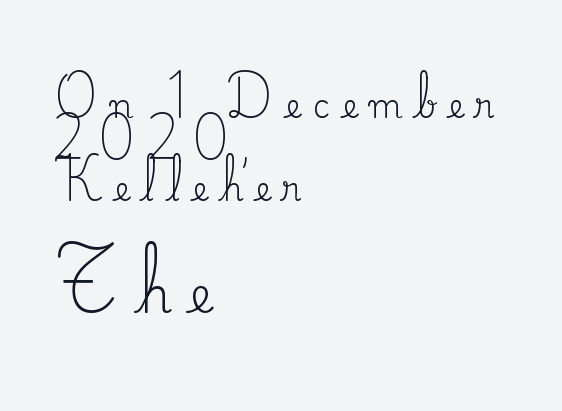
The image shows 49 px regular-weight serif type, upright; set left-aligned, normal line spacing (1.26x), unusually wide letter spacing (+0.38 em), not underlined; the second (bottom) block is 1.48x larger; medium stroke contrast and a small x-height.
